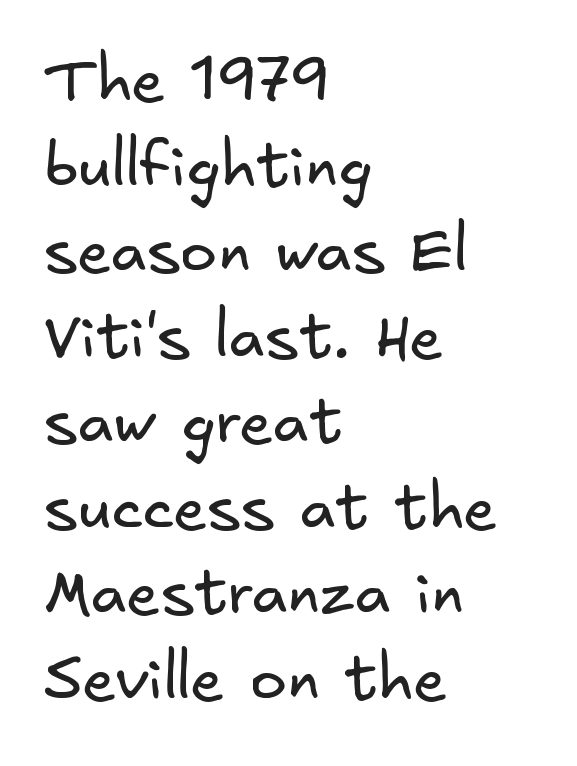
Q: Is the text bold? A: No.
Q: Is the typeface a serif or a sans-serif typeface? A: Sans-serif.
Q: Is the text underlined? A: No.
Q: How is the paragraph aligned? A: Left-aligned.
Q: Is the spacing between letters normal or unusually wide? A: Normal.
Q: Is the spacing between lines tight, normal or loose? A: Normal.
Q: Width (condensed, normal, or wide)? A: Normal.
Q: Stroke contrast? A: Low.
Q: x-height? A: Small.
